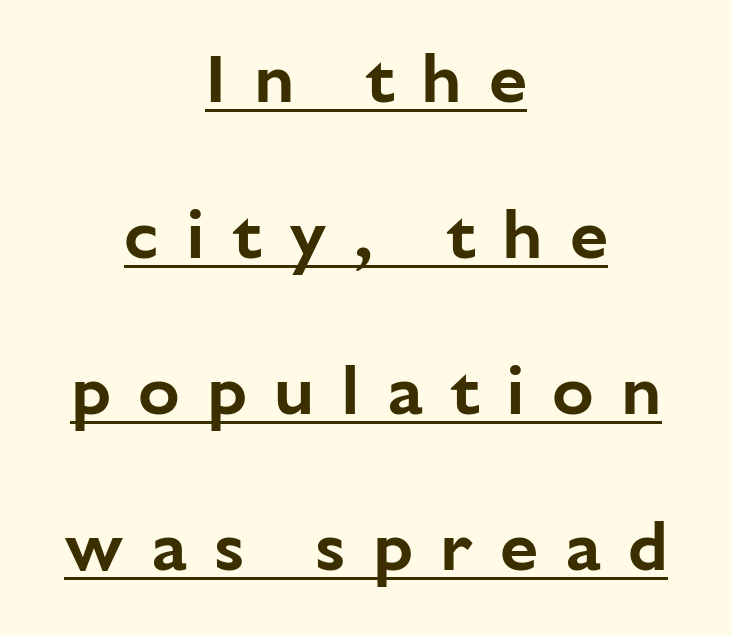
Descenders here cross a horizontal rule under the line. Every row of glyphs is offset so its center matches the block's center. Upright lettering throughout. Character widths vary here, with narrow letters taking less room than wide ones. The designer went with a sans here, leaving each stem footless.
